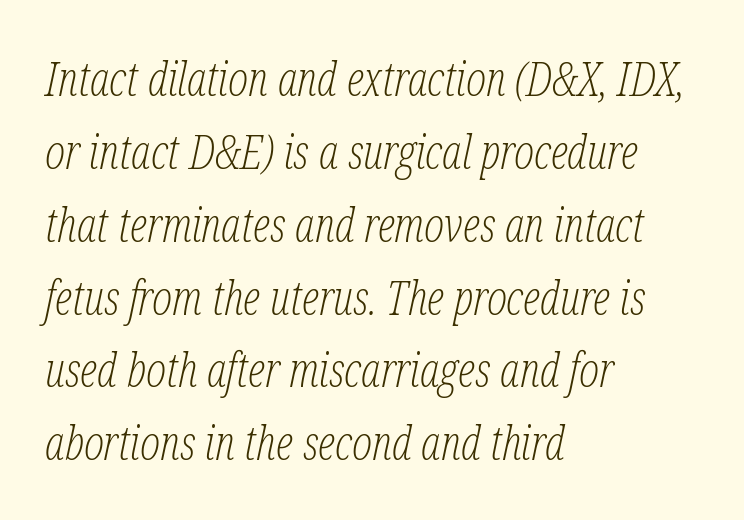
The image shows 47 px light, condensed serif type, italic (leaning right); set left-aligned, normal line spacing (1.55x), normal letter spacing, not underlined; low stroke contrast and a medium x-height.
